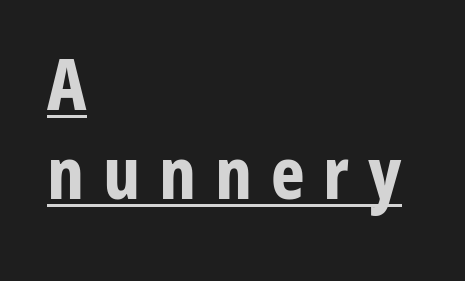
Observe the absence of serifs on each vertical stroke in this sample. The rendering inserts visible extra space after every character. Character widths vary here, with narrow letters taking less room than wide ones. A dark, heavy texture on the line: the type is bold. The letters stand upright; this is a roman face.
